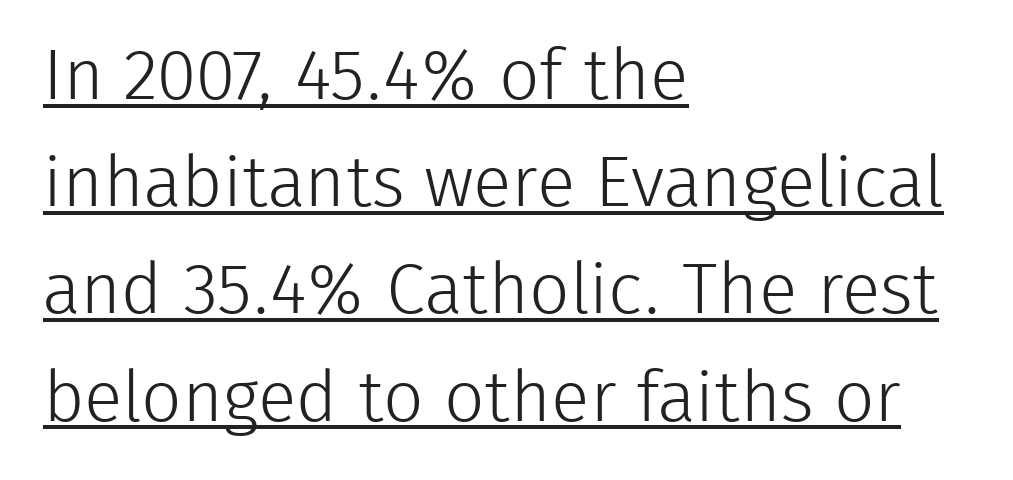
Q: Is the text bold? A: No.
Q: Is the text italic (slanted)? A: No, it is upright.
Q: Is the typeface a serif or a sans-serif typeface? A: Sans-serif.
Q: Is the text underlined? A: Yes.
Q: How is the paragraph aligned? A: Left-aligned.
Q: Is the spacing between letters normal or unusually wide? A: Normal.
Q: Is the spacing between lines tight, normal or loose? A: Normal.
Q: Width (condensed, normal, or wide)? A: Normal.
Q: Stroke contrast? A: Low.
Q: x-height? A: Medium.
Q: Monospaced? A: No.
